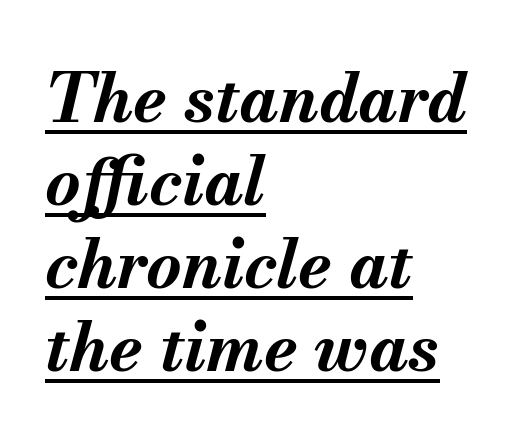
{"italic": "yes", "lean": "right", "slant_degrees": 13, "bold": "yes", "weight": "bold", "width": "normal", "stroke_contrast": "medium", "x_height": "small", "monospaced": "no", "underline": "yes", "align": "left", "line_spacing_ratio": 1.22, "letter_spacing": "normal", "letter_spacing_em": 0.0, "glyph_px": 68}
